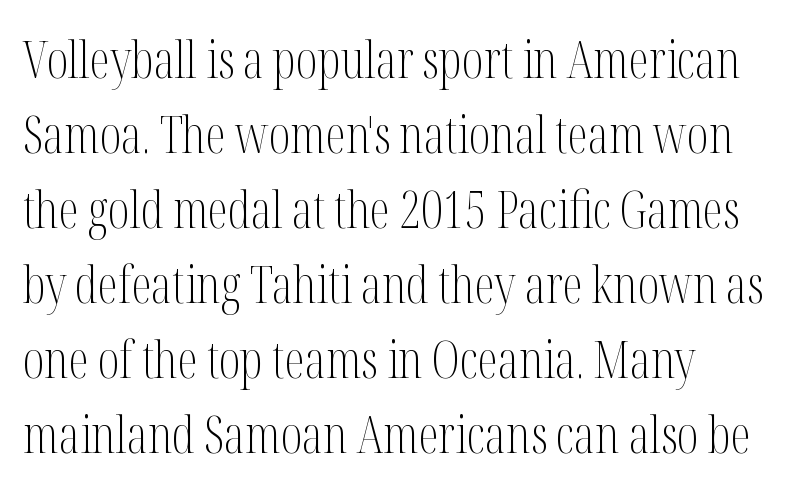
{"serif": "yes", "italic": "no", "bold": "no", "weight": "light", "width": "condensed", "stroke_contrast": "medium", "x_height": "medium", "monospaced": "no", "underline": "no", "align": "left", "line_spacing": "normal", "line_spacing_ratio": 1.47, "letter_spacing": "normal", "letter_spacing_em": 0.0, "glyph_px": 51}
